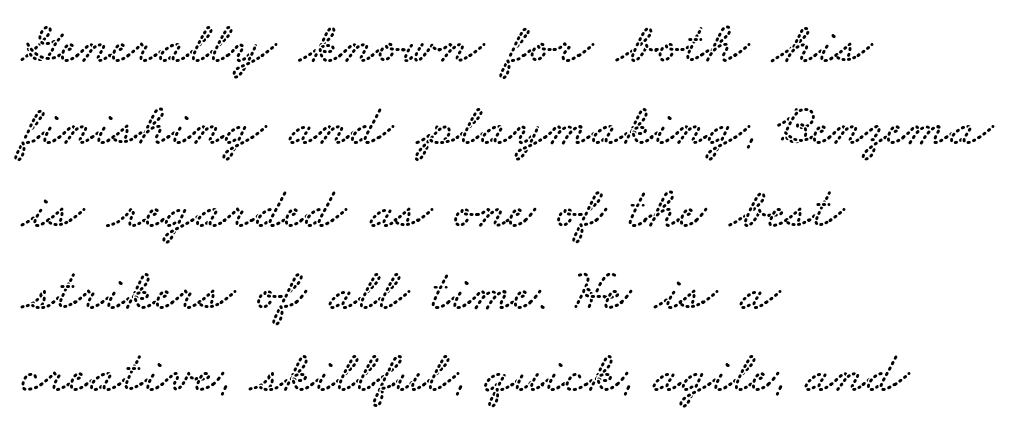
Is there much room between lines? A standard amount, neither cramped nor airy. The strip under each line holds only bare page. Nothing unusual about the tracking: characters are spaced as the font intends. The passage shown is typed in a proportional face where columns would drift.
